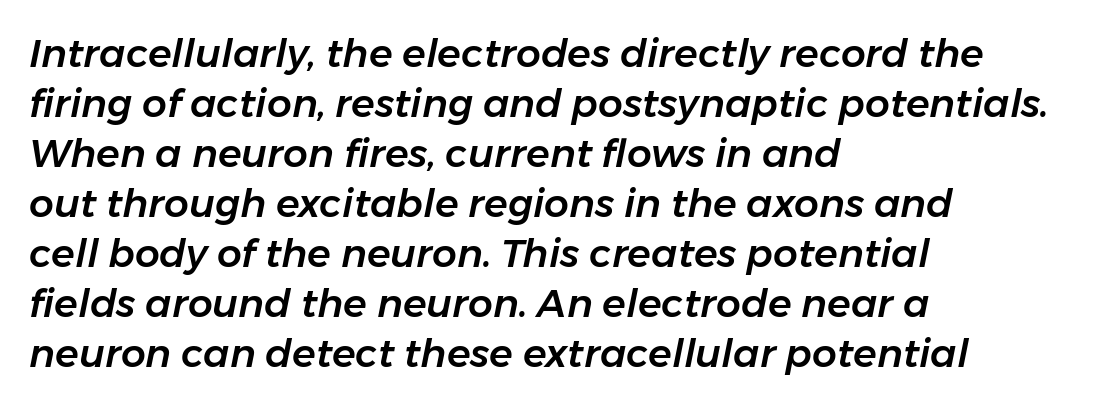
Q: Is the text italic (slanted)? A: Yes, it leans right by about 11 degrees.
Q: Is the text underlined? A: No.
Q: How is the paragraph aligned? A: Left-aligned.
Q: Is the spacing between letters normal or unusually wide? A: Normal.
Q: Is the spacing between lines tight, normal or loose? A: Normal.
Q: Width (condensed, normal, or wide)? A: Normal.
Q: Stroke contrast? A: Low.
Q: x-height? A: Medium.
Q: Monospaced? A: No.
